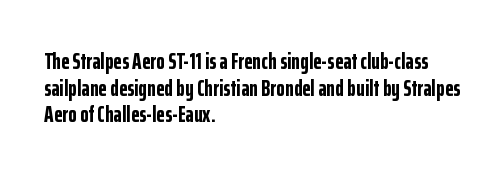
Q: Is the text bold? A: Yes.
Q: Is the text italic (slanted)? A: No, it is upright.
Q: Is the text underlined? A: No.
Q: How is the paragraph aligned? A: Left-aligned.
Q: Is the spacing between letters normal or unusually wide? A: Normal.
